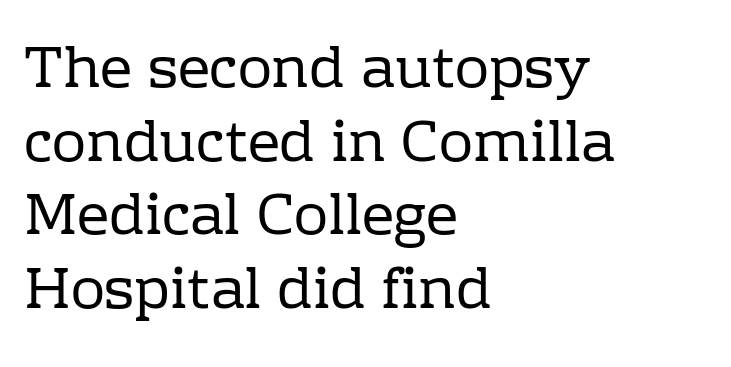
The image shows 57 px regular-weight serif type, upright; set left-aligned, normal line spacing (1.29x), normal letter spacing, not underlined; low stroke contrast and a medium x-height.
